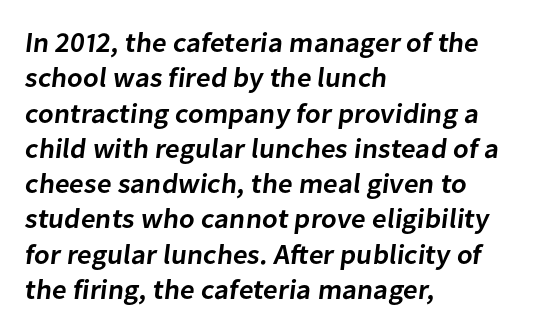
You could not count columns in this text — the font is proportionally spaced. Glance below the letters and you will spot only blank space. Strokes here are thickened, but only to semibold level. Rows of type keep a routine distance in the vertical direction. Typeset ragged right — the left edge is the straight one. Type style note: lacks serifs.
